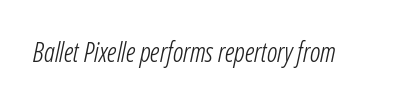
{"italic": "yes", "lean": "right", "slant_degrees": 12, "bold": "no", "underline": "no", "letter_spacing": "normal", "letter_spacing_em": 0.0, "glyph_px": 27}
